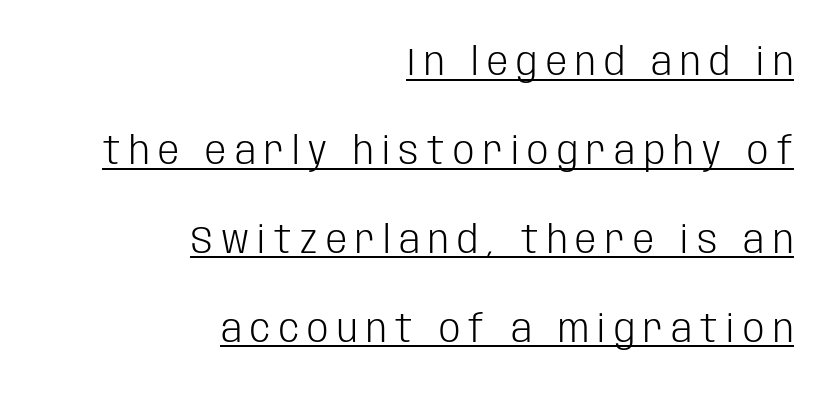
The axis of the letterforms is exactly vertical. One glance says open: line gaps are wider than usual. Nothing heavy about these letters — not bold at all. Think of a printed novel: that variable character pitch is what you see here.
